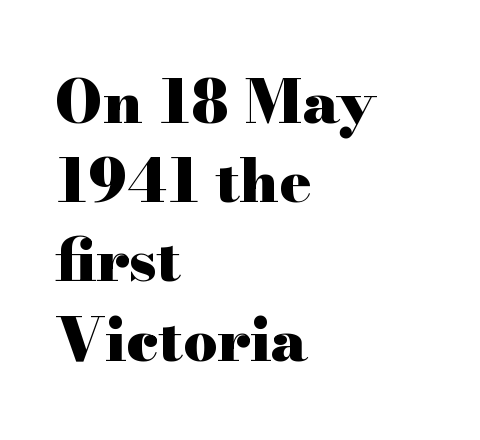
Q: Is the text bold? A: Yes.
Q: Is the text italic (slanted)? A: No, it is upright.
Q: Is the typeface a serif or a sans-serif typeface? A: Serif.
Q: Is the text underlined? A: No.
Q: How is the paragraph aligned? A: Left-aligned.
Q: Is the spacing between letters normal or unusually wide? A: Normal.
Q: Is the spacing between lines tight, normal or loose? A: Normal.
Q: Width (condensed, normal, or wide)? A: Wide.
Q: Stroke contrast? A: High.
Q: x-height? A: Small.
Q: Monospaced? A: No.
